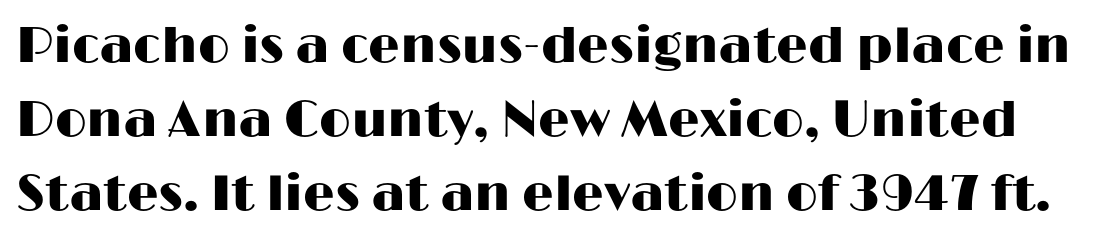
Q: Is the text italic (slanted)? A: No, it is upright.
Q: Is the typeface a serif or a sans-serif typeface? A: Sans-serif.
Q: Is the text underlined? A: No.
Q: Is the spacing between letters normal or unusually wide? A: Normal.
Q: Is the spacing between lines tight, normal or loose? A: Normal.
Q: Width (condensed, normal, or wide)? A: Wide.
Q: Stroke contrast? A: High.
Q: x-height? A: Medium.
Q: Monospaced? A: No.
